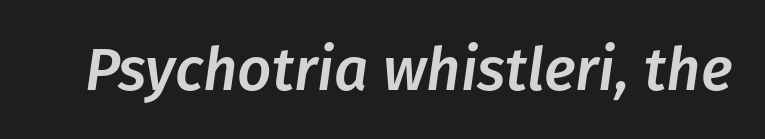
The image shows 60 px text type, italic (leaning right); set normal letter spacing, not underlined; low stroke contrast and a medium x-height.
